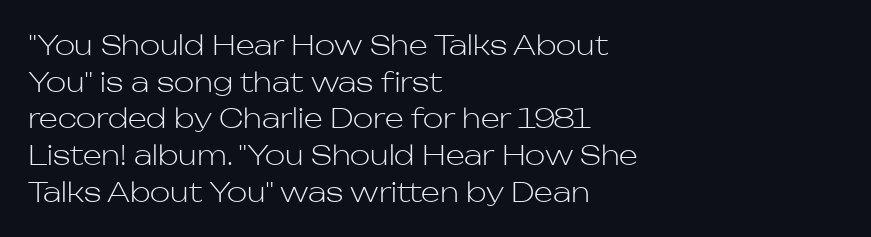
{"italic": "no", "bold": "no", "underline": "no", "align": "left", "line_spacing": "normal", "line_spacing_ratio": 1.36, "letter_spacing": "normal", "letter_spacing_em": 0.0, "glyph_px": 27}
